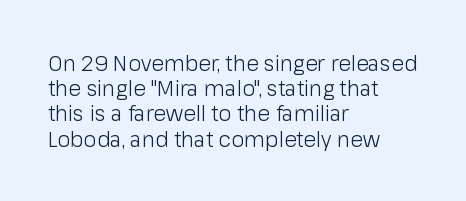
Q: Is the text bold? A: No.
Q: Is the text italic (slanted)? A: No, it is upright.
Q: Is the text underlined? A: No.
Q: How is the paragraph aligned? A: Left-aligned.
Q: Is the spacing between letters normal or unusually wide? A: Normal.
